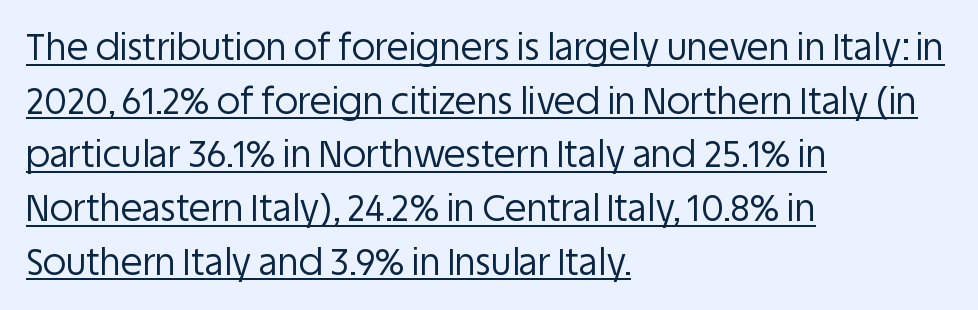
The image shows 36 px regular-weight sans-serif type, upright; set left-aligned, normal line spacing (1.49x), normal letter spacing, underlined; low stroke contrast and a large x-height.
